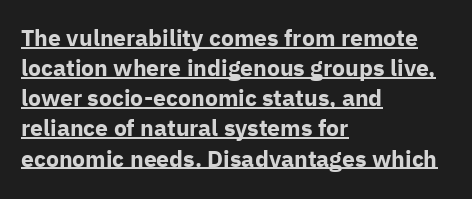
{"italic": "no", "bold": "yes", "underline": "yes", "align": "left", "line_spacing": "normal", "line_spacing_ratio": 1.31, "letter_spacing": "normal", "letter_spacing_em": 0.0, "glyph_px": 23}
